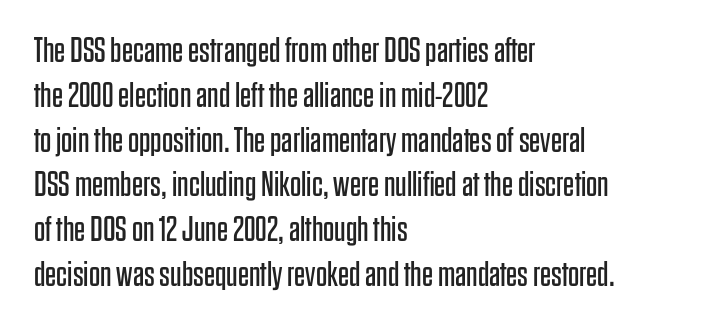
The image shows 35 px regular-weight, condensed sans-serif type, upright; set left-aligned, normal line spacing (1.28x), normal letter spacing, not underlined; low stroke contrast and a large x-height.
